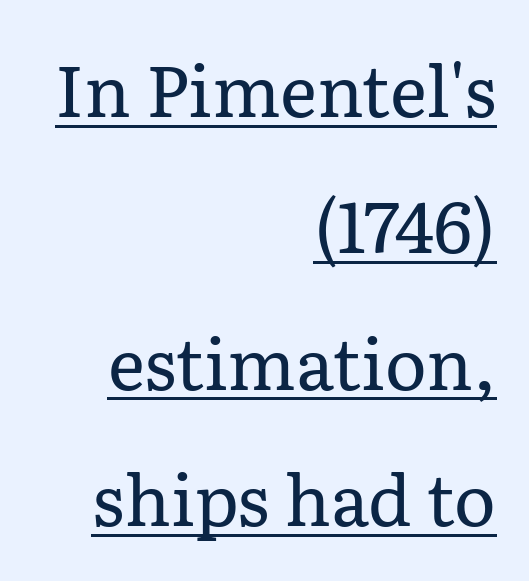
{"serif": "yes", "italic": "no", "bold": "no", "weight": "regular", "width": "normal", "stroke_contrast": "low", "x_height": "medium", "monospaced": "no", "underline": "yes", "align": "right", "line_spacing": "loose", "line_spacing_ratio": 1.92, "letter_spacing": "normal", "letter_spacing_em": 0.0, "glyph_px": 71}
